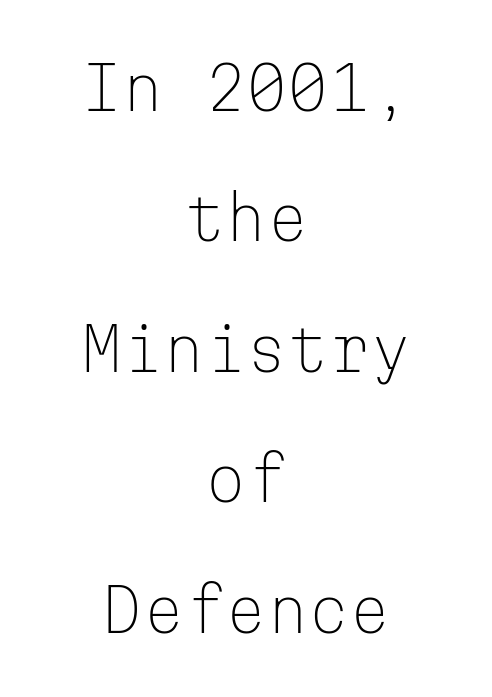
{"serif": "no", "italic": "no", "bold": "no", "weight": "light", "width": "normal", "stroke_contrast": "low", "x_height": "medium", "monospaced": "yes", "underline": "no", "align": "center", "line_spacing": "loose", "line_spacing_ratio": 2.21, "letter_spacing": "normal", "letter_spacing_em": 0.0, "glyph_px": 59}
